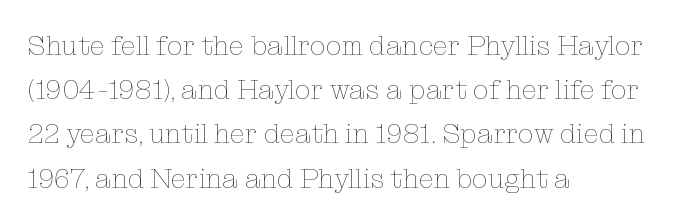
Leftover space on each line is placed entirely after the last word. Designer's note — italics off, roman on. The typeface has the unassuming heft of standard copy or less. Leading: standard.
